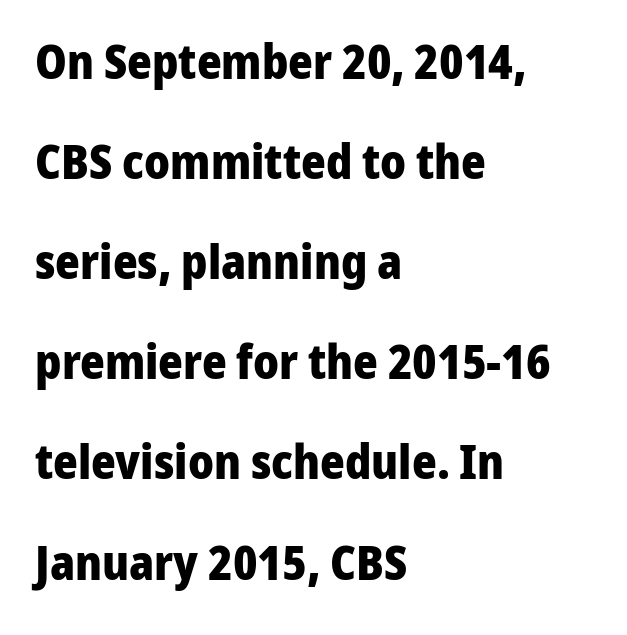
Q: Is the text bold? A: Yes.
Q: Is the text italic (slanted)? A: No, it is upright.
Q: Is the typeface a serif or a sans-serif typeface? A: Sans-serif.
Q: Is the text underlined? A: No.
Q: How is the paragraph aligned? A: Left-aligned.
Q: Is the spacing between letters normal or unusually wide? A: Normal.
Q: Is the spacing between lines tight, normal or loose? A: Loose.
Q: Width (condensed, normal, or wide)? A: Normal.
Q: Stroke contrast? A: Low.
Q: x-height? A: Medium.
Q: Monospaced? A: No.
